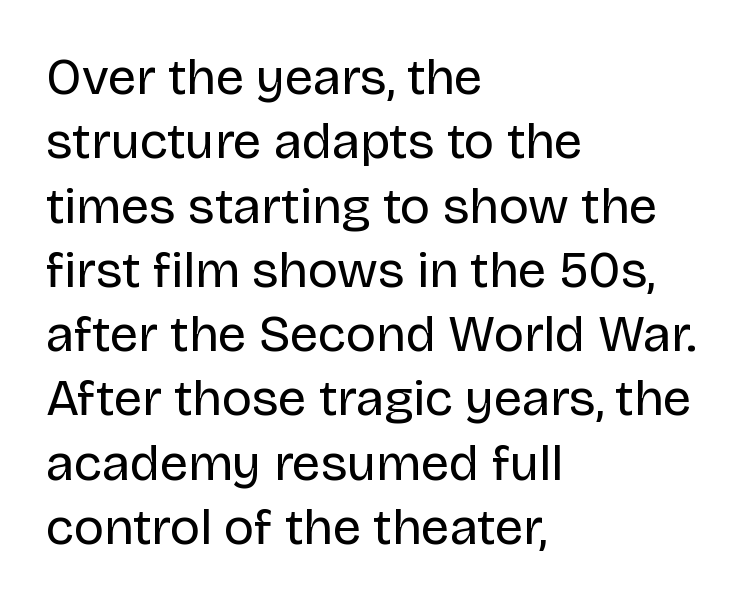
The image shows 51 px regular-weight sans-serif type, upright; set left-aligned, normal line spacing (1.26x), normal letter spacing, not underlined; low stroke contrast and a large x-height.
